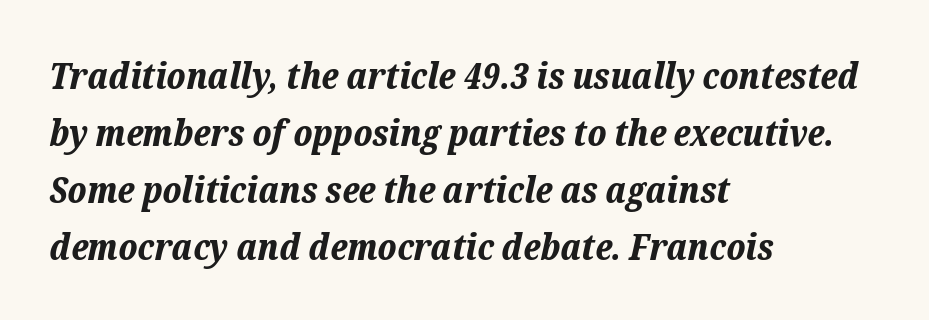
The image shows 37 px bold type, italic (leaning right); set left-aligned, normal line spacing (1.54x), normal letter spacing, not underlined; low stroke contrast and a medium x-height.
